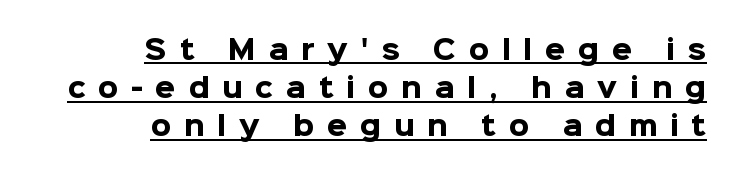
The image shows 26 px bold type, upright; set right-aligned, normal line spacing (1.47x), unusually wide letter spacing (+0.49 em), underlined.
